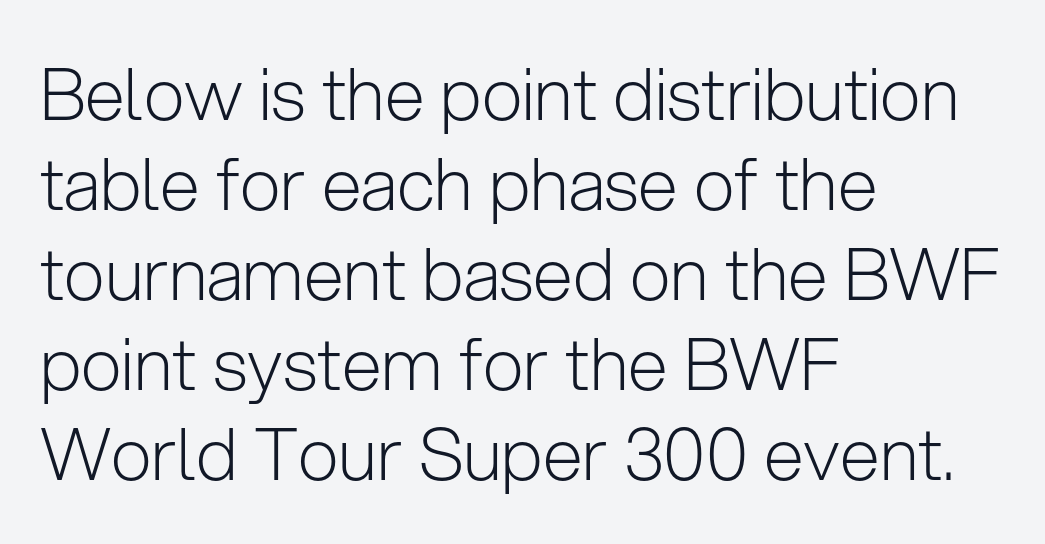
Weight: not bold — regular or lighter. The rendering uses natural spacing where letterforms have individual widths. This is the regular roman posture of the typeface. In terms of leading, this rendering sits right in the middle.
